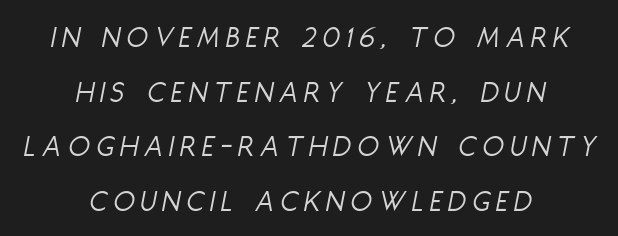
This sample has the flowing, uneven cadence of proportional lettering. The typesetter chose a symmetrical, centered arrangement here. Is the type slanted? Yes — the strokes lean at a clear angle. Has an underline been added? It has not. Weight: regular or lighter. Someone cranked the tracking dial way up on this one.
